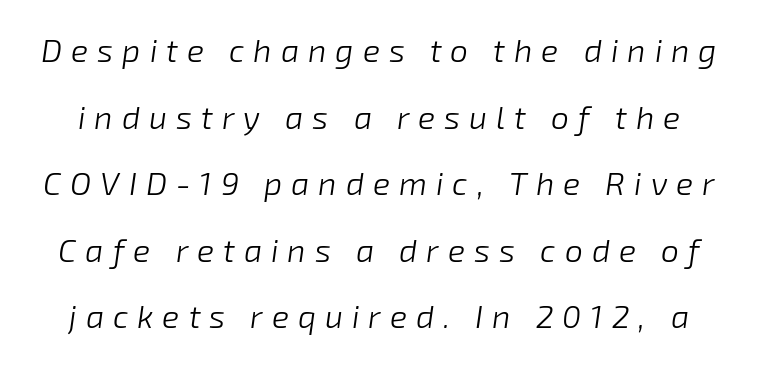
{"italic": "yes", "lean": "right", "slant_degrees": 8, "bold": "no", "weight": "light", "width": "normal", "stroke_contrast": "low", "x_height": "medium", "monospaced": "no", "underline": "no", "line_spacing": "loose", "line_spacing_ratio": 2.08, "letter_spacing": "wide", "letter_spacing_em": 0.28, "glyph_px": 32}
